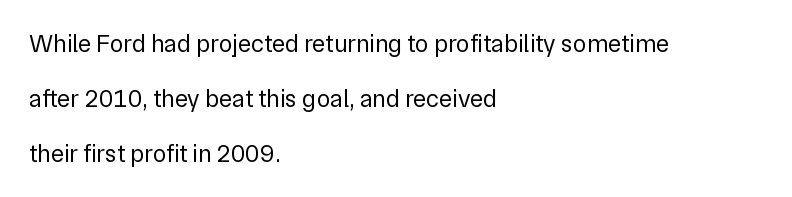
Q: Is the text bold? A: No.
Q: Is the text italic (slanted)? A: No, it is upright.
Q: Is the text underlined? A: No.
Q: How is the paragraph aligned? A: Left-aligned.
Q: Is the spacing between letters normal or unusually wide? A: Normal.
Q: Is the spacing between lines tight, normal or loose? A: Loose.
